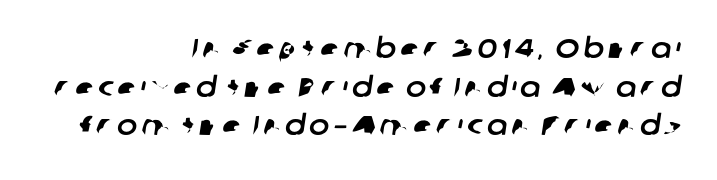
The leading is moderate, giving the passage an even texture. The lines are quadded right. The passage shown is not underscored anywhere.
